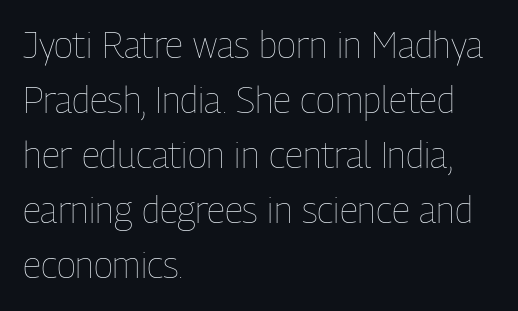
The image shows 36 px thin, condensed type, upright; set left-aligned, normal line spacing (1.53x), normal letter spacing, not underlined; low stroke contrast and a medium x-height.
